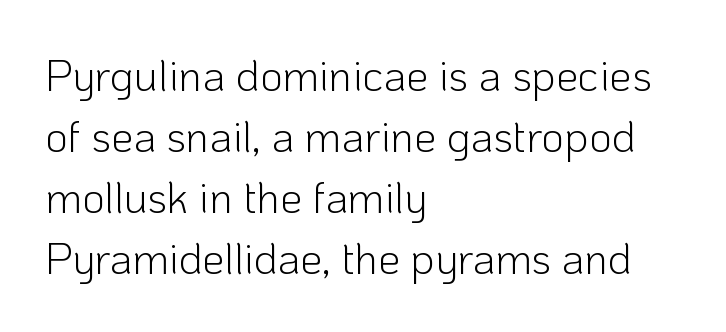
{"serif": "no", "italic": "no", "bold": "no", "weight": "light", "width": "normal", "stroke_contrast": "low", "x_height": "medium", "monospaced": "no", "underline": "no", "align": "left", "line_spacing": "normal", "line_spacing_ratio": 1.39, "letter_spacing": "normal", "letter_spacing_em": 0.0, "glyph_px": 44}
